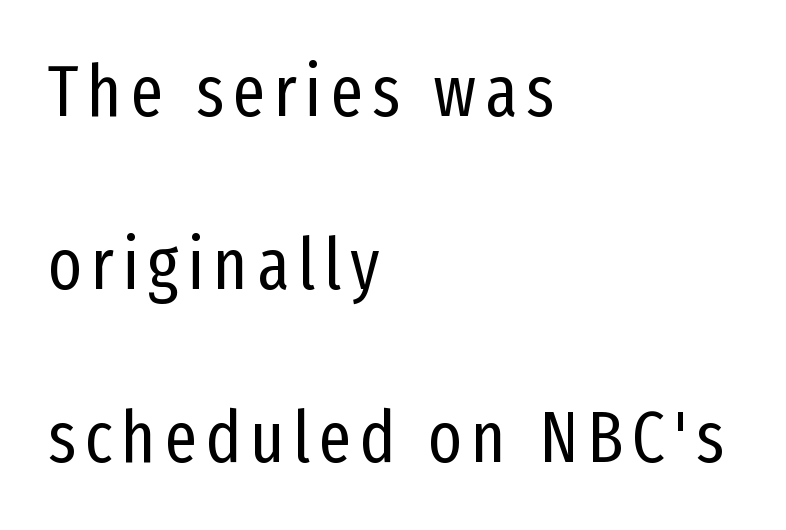
Observe the absence of serifs on each vertical stroke in this sample. Vertical spacing — loose. Upright lettering throughout. The letters advance in unequal steps, a hallmark of proportional type.
